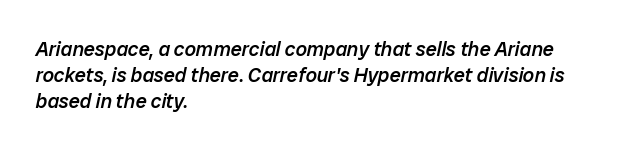
The characters look somewhat weighty, a semibold short of true bold. Glance below the letters and you will spot only blank space. There's an unmistakable incline to the writing here. This rendering uses left alignment, leaving the right contour irregular. Compared with typical paragraphs, the rows here are spaced about the same. Glyph-to-glyph distance matches everyday printed text.
